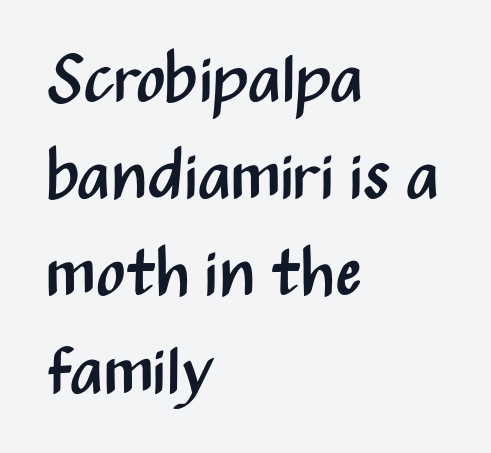
Characters follow at the spacing the type designer built in. The lines sit at an ordinary, default distance from one another. One-word summary of the alignment: left. It's the straight-up-and-down kind of type. The strip under each line holds only bare page.
